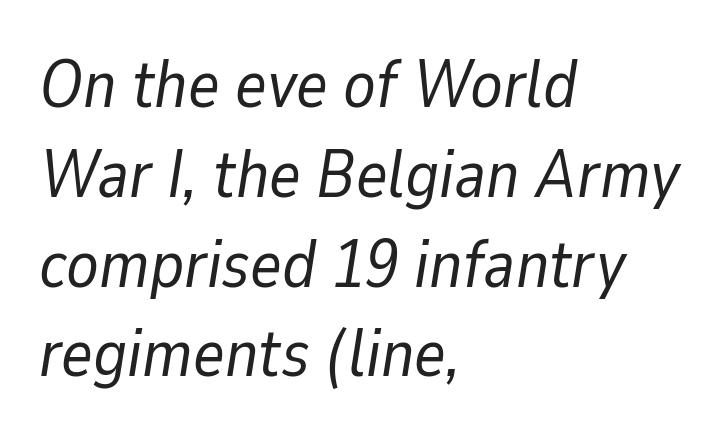
{"italic": "yes", "lean": "right", "slant_degrees": 9, "bold": "no", "weight": "regular", "width": "normal", "stroke_contrast": "low", "x_height": "medium", "monospaced": "no", "underline": "no", "align": "left", "line_spacing": "normal", "line_spacing_ratio": 1.34, "letter_spacing": "normal", "letter_spacing_em": 0.0, "glyph_px": 67}
